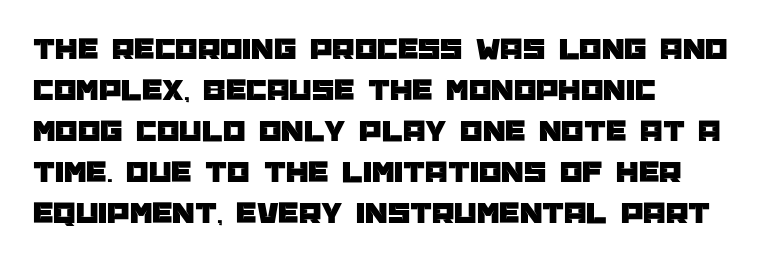
The image shows 32 px sans-serif type, upright; set left-aligned, normal line spacing (1.28x), normal letter spacing, not underlined; low stroke contrast and a large x-height.
